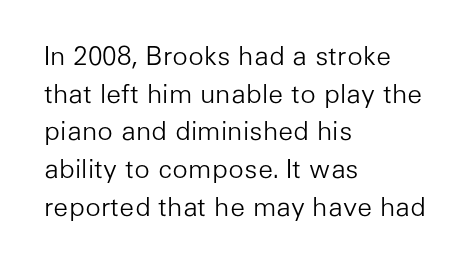
Q: Is the text bold? A: No.
Q: Is the text italic (slanted)? A: No, it is upright.
Q: Is the text underlined? A: No.
Q: How is the paragraph aligned? A: Left-aligned.
Q: Is the spacing between letters normal or unusually wide? A: Normal.
Q: Is the spacing between lines tight, normal or loose? A: Normal.
